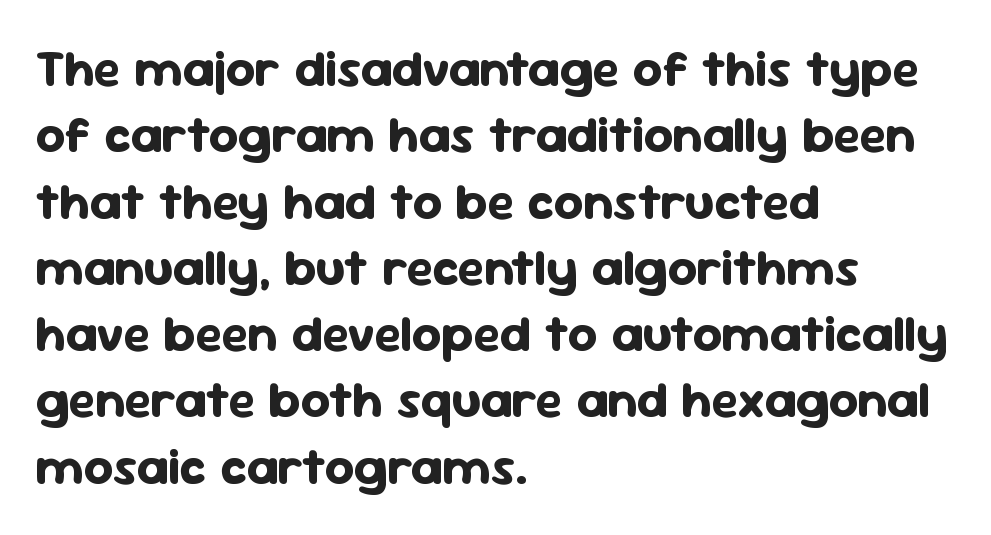
What stands out about the letter spacing? Nothing — it is the standard amount. Honestly, the row spacing looks completely unremarkable. Strong, thick strokes mark this as bold type. A typesetter would label this face a sans. Beneath every word, the page is bare.
